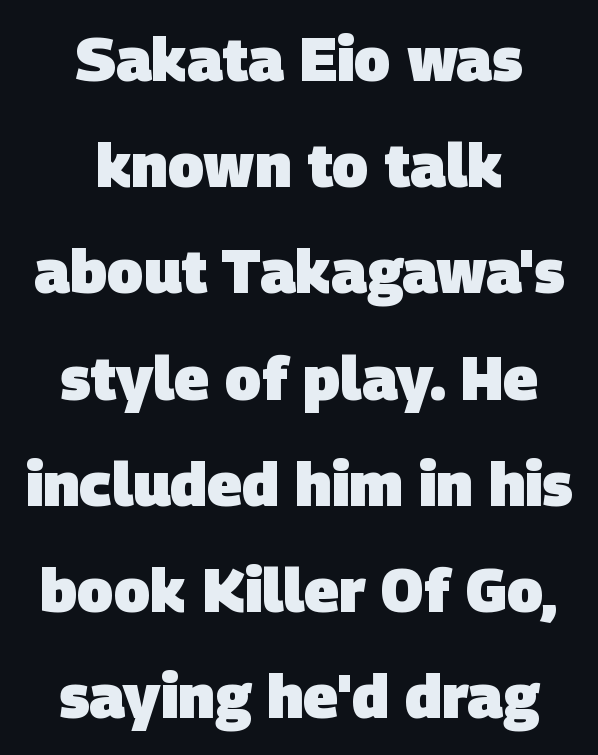
Typographic density is high because the face is bold. Both edges are ragged and mirror each other, which tells us the setting is centered. Letter spacing: default. Nope, no serifs anywhere on these letters. This rendering features lettering with no underline.
